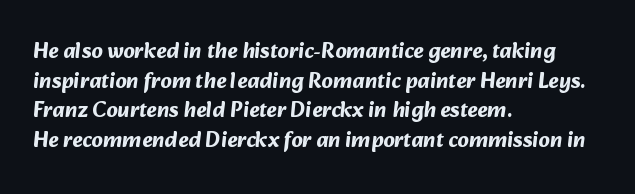
The typesetting leans heavy: a genuine bold. Leading: standard. The ragged edge is on the right, which tells us the setting is flush left. Spacing between characters is what you'd get straight out of the box. The passage shown is not underscored anywhere.
